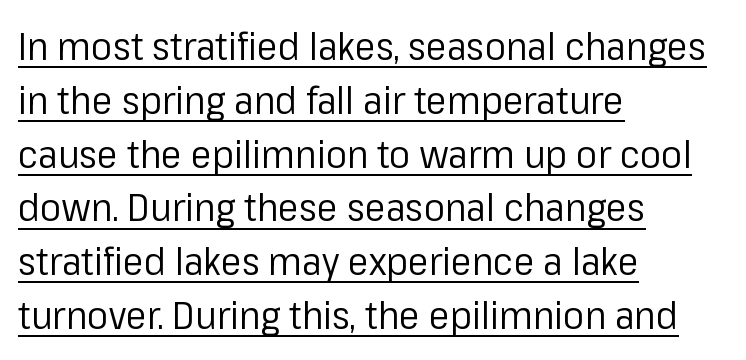
Is the type heavy? It reads as light-to-regular instead. The axis of the letterforms is exactly vertical. Descenders here cross a horizontal rule under the line. The face used here is proportionally spaced, like ordinary book or web type. Casual observation: everything's shoved over to the left.
